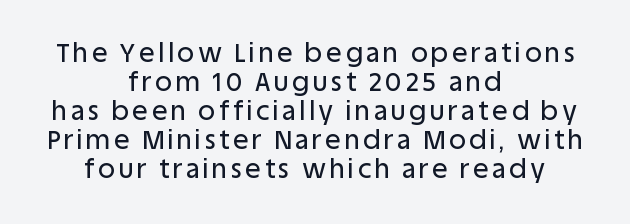
Letters rest on an invisible, unmarked baseline. Horizontally, the lines are justified to the midpoint only. Horizontal bands of white between lines are thin slivers. A roman cut, with each character standing at attention.
